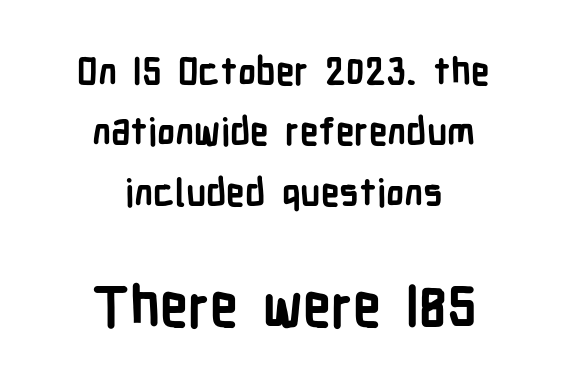
Students, note that the glyphs here touch the page at normal intervals. The line-height multiplier appears to be the usual default. The text was rendered using a sans face with plain stroke endings. Italic: no, the glyphs are upright roman.
